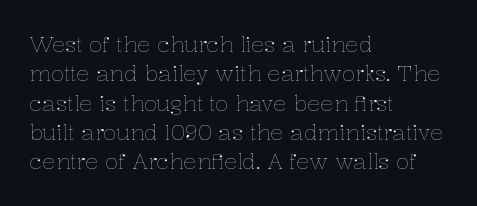
The image shows 22 px text type, upright; set left-aligned, normal line spacing (1.33x), normal letter spacing, not underlined.
